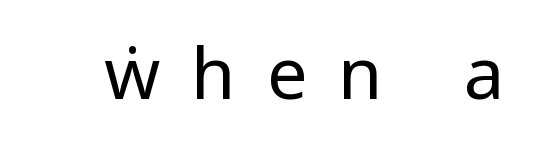
{"serif": "no", "italic": "no", "bold": "no", "weight": "regular", "width": "condensed", "stroke_contrast": "low", "underline": "no", "letter_spacing": "wide", "letter_spacing_em": 0.43, "glyph_px": 72}
